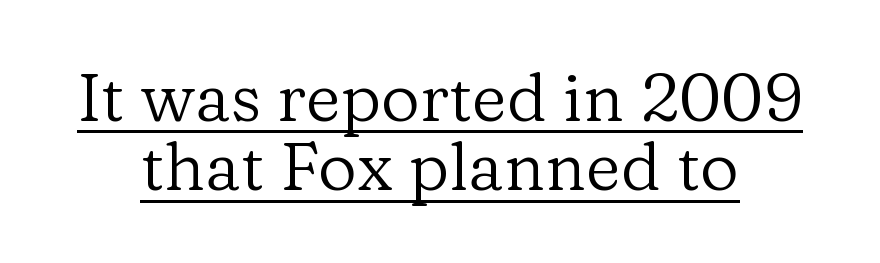
This sample uses plain, unmodified letter spacing. No extra ink here — the face is not bold. Alignment: centered. Note: serifs present on the glyphs. Notice how a bar underscores the lettering throughout. Varying glyph widths throughout — classic text-font behaviour.
